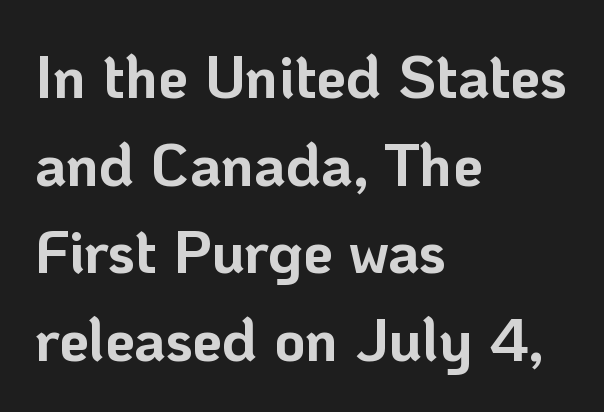
Q: Is the text bold? A: Yes.
Q: Is the text italic (slanted)? A: No, it is upright.
Q: Is the typeface a serif or a sans-serif typeface? A: Sans-serif.
Q: Is the text underlined? A: No.
Q: How is the paragraph aligned? A: Left-aligned.
Q: Is the spacing between letters normal or unusually wide? A: Normal.
Q: Is the spacing between lines tight, normal or loose? A: Normal.
Q: Width (condensed, normal, or wide)? A: Normal.
Q: Stroke contrast? A: Low.
Q: x-height? A: Medium.
Q: Monospaced? A: No.
